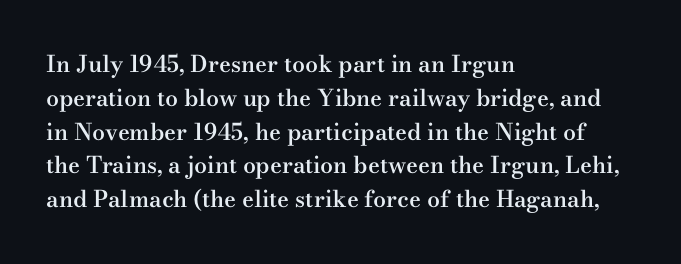
Q: Is the text bold? A: Semi-bold.
Q: Is the text italic (slanted)? A: No, it is upright.
Q: Is the text underlined? A: No.
Q: How is the paragraph aligned? A: Left-aligned.
Q: Is the spacing between letters normal or unusually wide? A: Normal.
Q: Is the spacing between lines tight, normal or loose? A: Normal.
